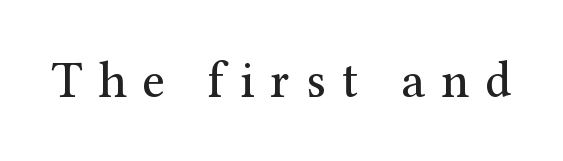
The image shows 51 px regular-weight serif type, upright; set unusually wide letter spacing (+0.31 em), not underlined; medium stroke contrast and a medium x-height.
